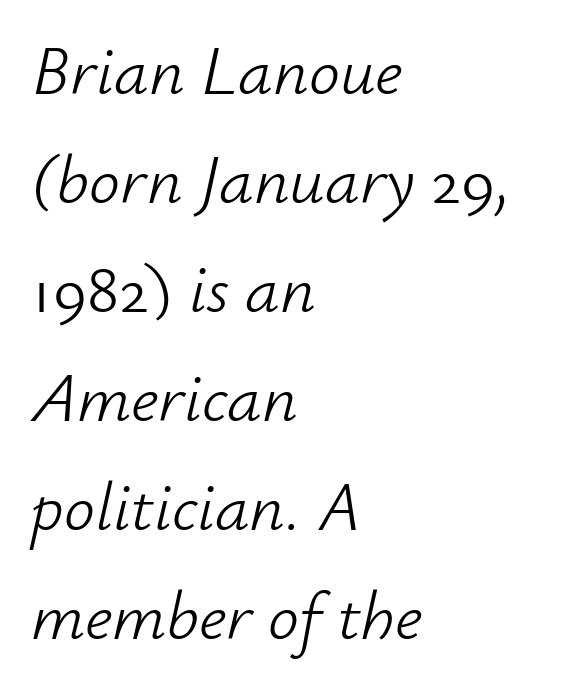
{"italic": "yes", "lean": "right", "slant_degrees": 12, "bold": "no", "weight": "light", "width": "normal", "stroke_contrast": "low", "x_height": "small", "monospaced": "no", "underline": "no", "align": "left", "line_spacing": "normal", "line_spacing_ratio": 1.58, "letter_spacing": "normal", "letter_spacing_em": 0.0, "glyph_px": 69}
